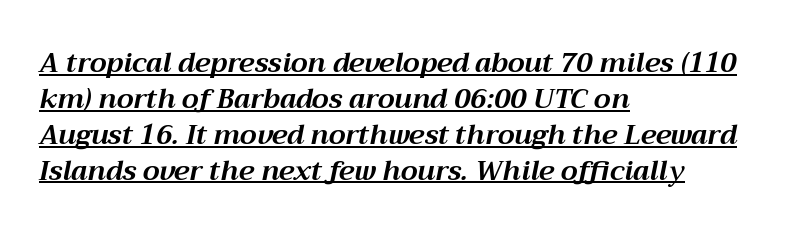
The rendered words wear a rule along their underside. Heft: maximum for text — a bold. Look at the tracking — it's just the regular setting, nothing added. This rendering uses left alignment, leaving the right contour irregular. Summary of vertical rhythm: regular, with standard interline spacing. The rendering applies a slant to the glyphs.
